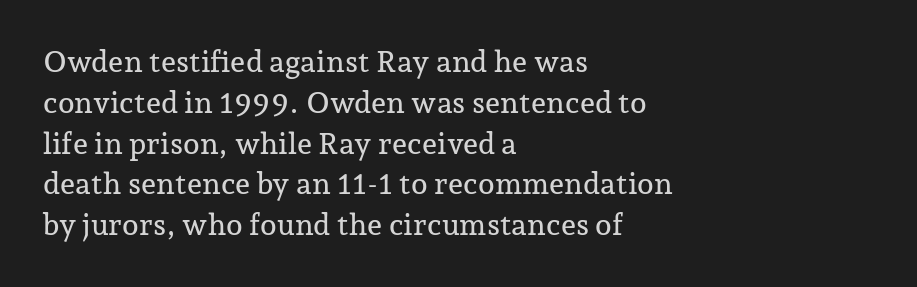
If you drew a line through each stem, it would be perfectly vertical. The rendering uses a moderate line-height, typical for paragraphs. Each line starts at the same left margin while the right side varies. Do the characters align in a grid? No, the font is proportional.
